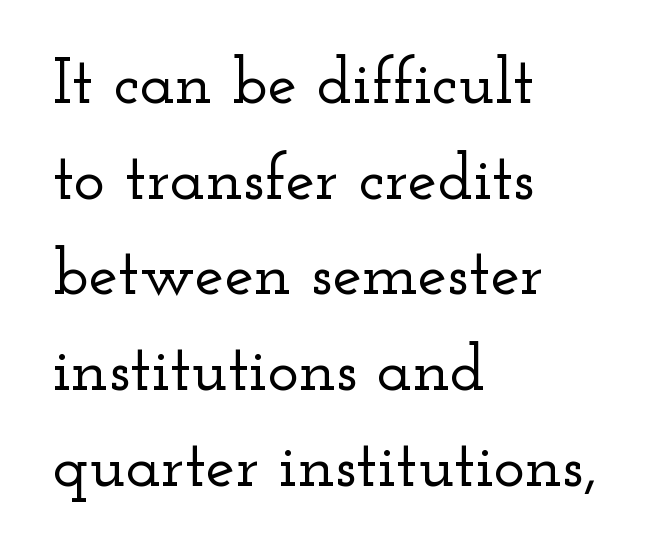
The image shows 66 px wide serif type, upright; set left-aligned, normal line spacing (1.45x), normal letter spacing, not underlined; low stroke contrast and a small x-height.
